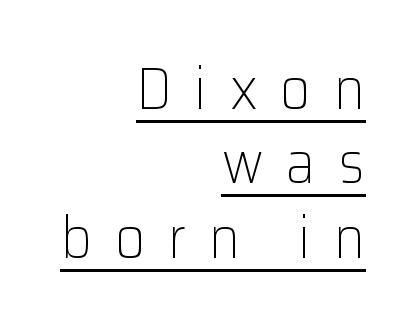
The image shows 59 px light sans-serif type, upright; set right-aligned, normal line spacing (1.26x), unusually wide letter spacing (+0.39 em), underlined; low stroke contrast and a medium x-height.
